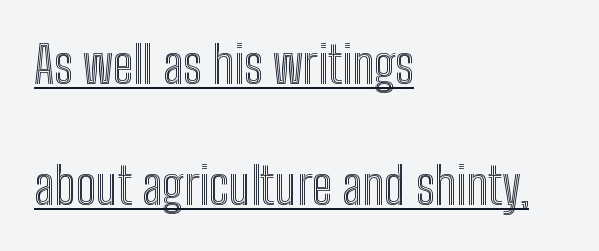
The horizontal fit of the characters is conventional and even. In CSS terms this would be text-align: left. This sample uses an upright cut, with every glyph sitting square on the baseline. Character widths vary here, with narrow letters taking less room than wide ones.
